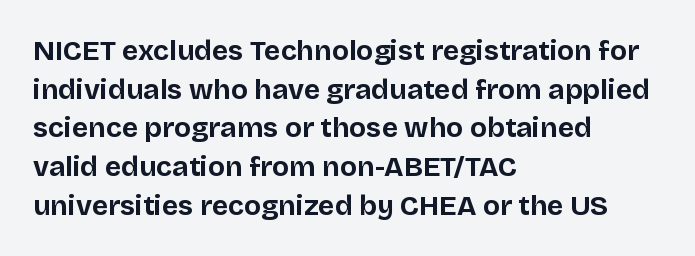
The image shows 28 px bold sans-serif type, upright; set left-aligned, normal line spacing (1.38x), normal letter spacing, not underlined; low stroke contrast and a large x-height.
